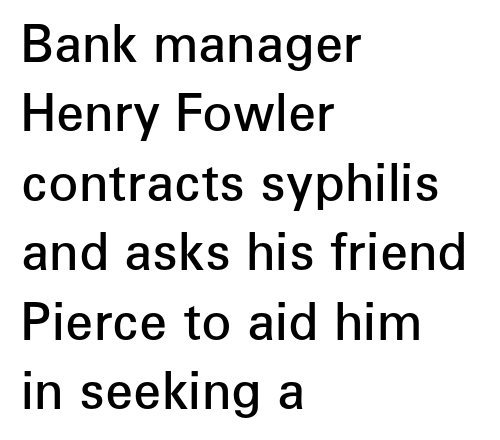
Q: Is the text bold? A: Semi-bold.
Q: Is the text italic (slanted)? A: No, it is upright.
Q: Is the typeface a serif or a sans-serif typeface? A: Sans-serif.
Q: Is the text underlined? A: No.
Q: How is the paragraph aligned? A: Left-aligned.
Q: Is the spacing between letters normal or unusually wide? A: Normal.
Q: Is the spacing between lines tight, normal or loose? A: Normal.
Q: Width (condensed, normal, or wide)? A: Normal.
Q: Stroke contrast? A: Low.
Q: x-height? A: Medium.
Q: Monospaced? A: No.
